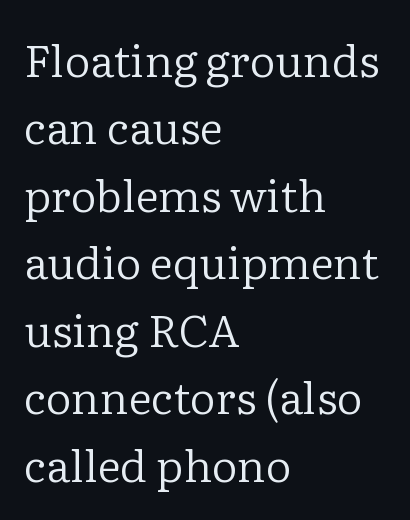
Do the letters lean? They stand straight. Words float on clear page, feet unadorned. Vertical spacing — default. Note the varied advance widths — an 'i' is clearly narrower than an 'm'. No extra ink here — the face is not bold. The glyphs in this specimen are seriffed.
